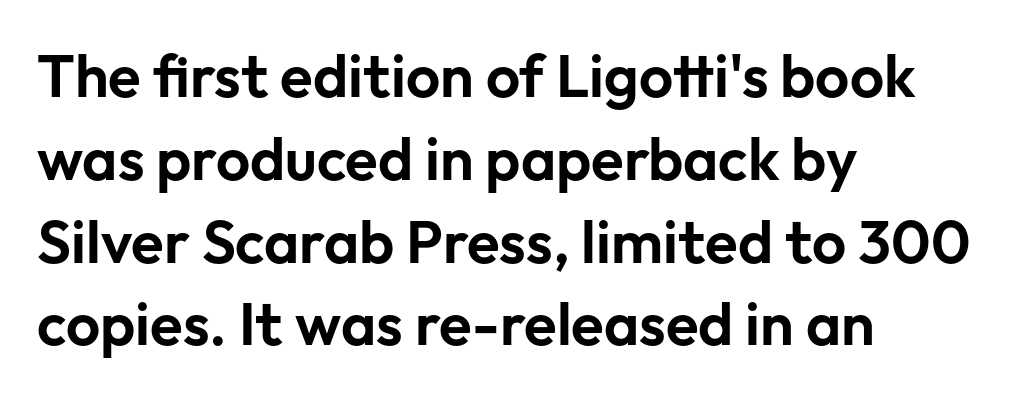
Character widths vary here, with narrow letters taking less room than wide ones. The words here are not underlined. The letters stand straight up with perfectly vertical stems. The rows are spaced the way most documents space them. The compositor pushed each line to the left boundary. There is no visible air inserted between adjacent glyphs.
